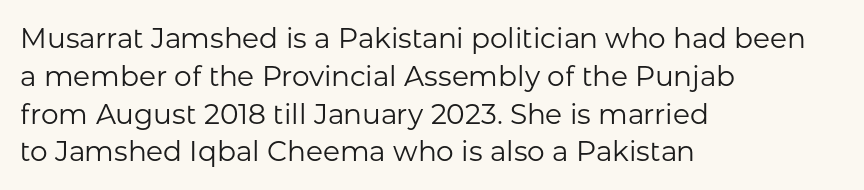
Summary of vertical rhythm: regular, with standard interline spacing. The strip under each line holds only bare page. Is this a fixed-width face? No — the glyphs have proportional, varying widths. What kind of face is this? One without serifs — a sans.
